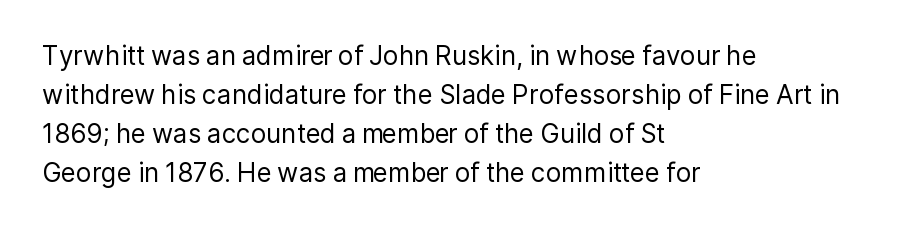
Q: Is the text bold? A: No.
Q: Is the text italic (slanted)? A: No, it is upright.
Q: Is the text underlined? A: No.
Q: How is the paragraph aligned? A: Left-aligned.
Q: Is the spacing between letters normal or unusually wide? A: Normal.
Q: Is the spacing between lines tight, normal or loose? A: Normal.
